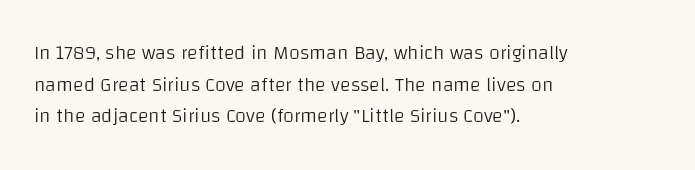
{"italic": "no", "bold": "no", "underline": "no", "align": "left", "line_spacing": "normal", "line_spacing_ratio": 1.58, "letter_spacing": "normal", "letter_spacing_em": 0.0, "glyph_px": 20}
